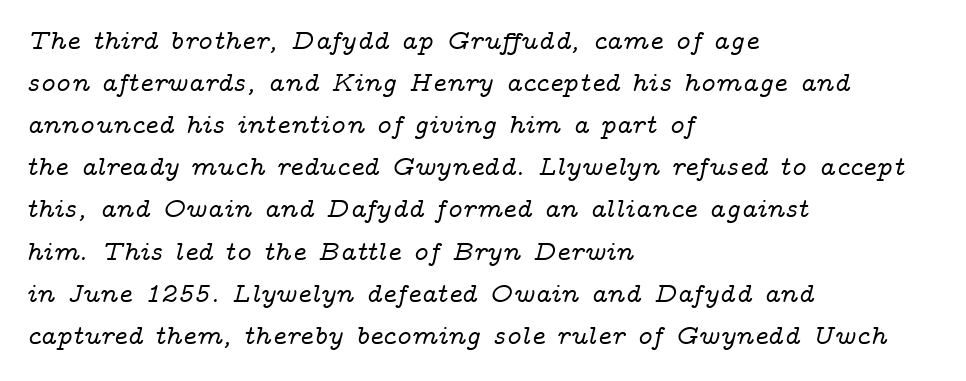
Every row of glyphs begins at an identical x-position on the left. You can tell it's italic because the verticals aren't actually vertical. Default kerning and tracking; the words read as compact shapes. The zone under the glyphs is completely vacant. Is there much room between lines? A standard amount, neither cramped nor airy.
